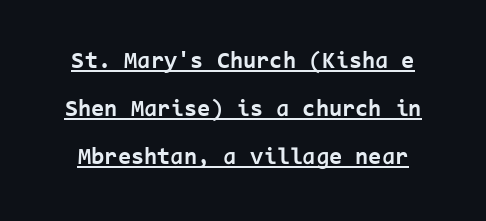
The image shows 24 px bold type, upright; set loose line spacing (2.0x), normal letter spacing, underlined.
